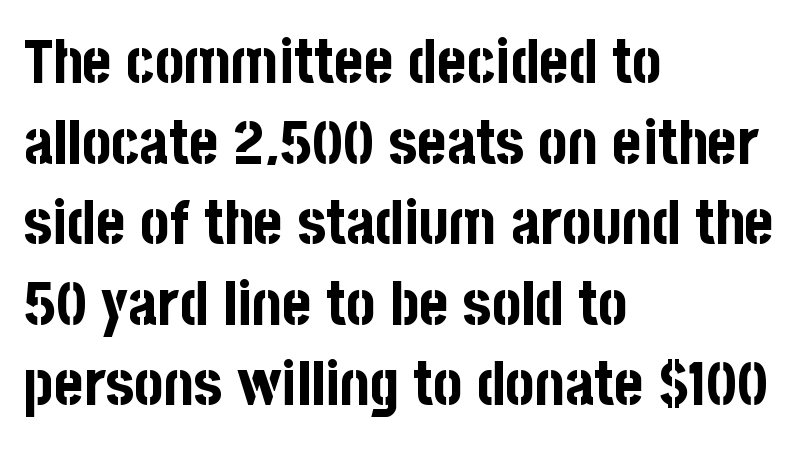
Layout note: lines flush left. Nobody touched the tracking dial on this one. Leading matches the norm, producing a regular column. The face used here has the dense, thick strokes of a bold.
